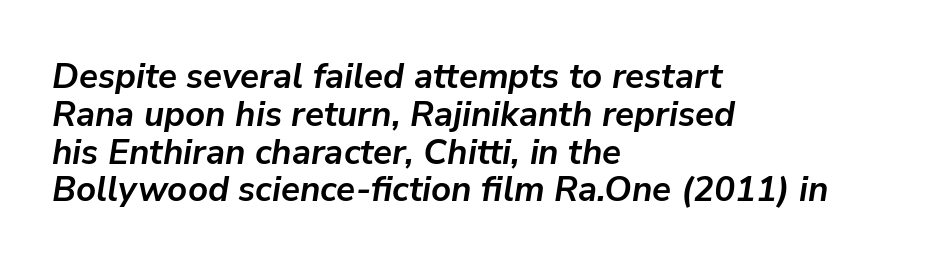
The image shows 35 px semibold type, italic (leaning right); set left-aligned, tight line spacing (1.08x), normal letter spacing, not underlined; low stroke contrast and a medium x-height.
